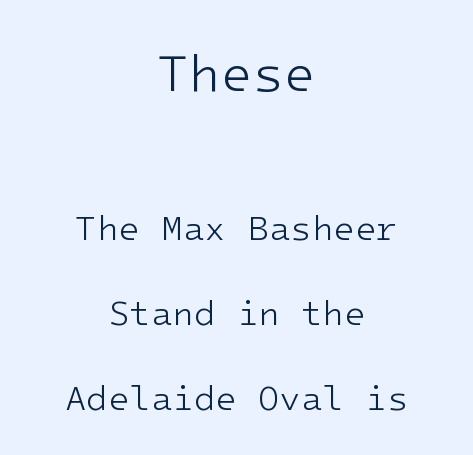
The image shows 52 px light sans-serif type, upright, monospaced; set centered, loose line spacing (2.42x), normal letter spacing, not underlined; the first (top) block is 1.49x larger; low stroke contrast and a medium x-height.
